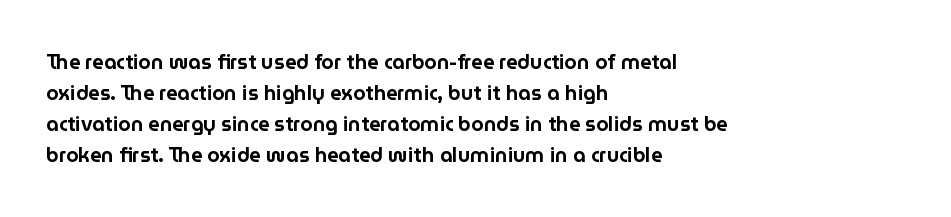
Q: Is the text italic (slanted)? A: No, it is upright.
Q: Is the text underlined? A: No.
Q: How is the paragraph aligned? A: Left-aligned.
Q: Is the spacing between letters normal or unusually wide? A: Normal.
Q: Is the spacing between lines tight, normal or loose? A: Normal.
